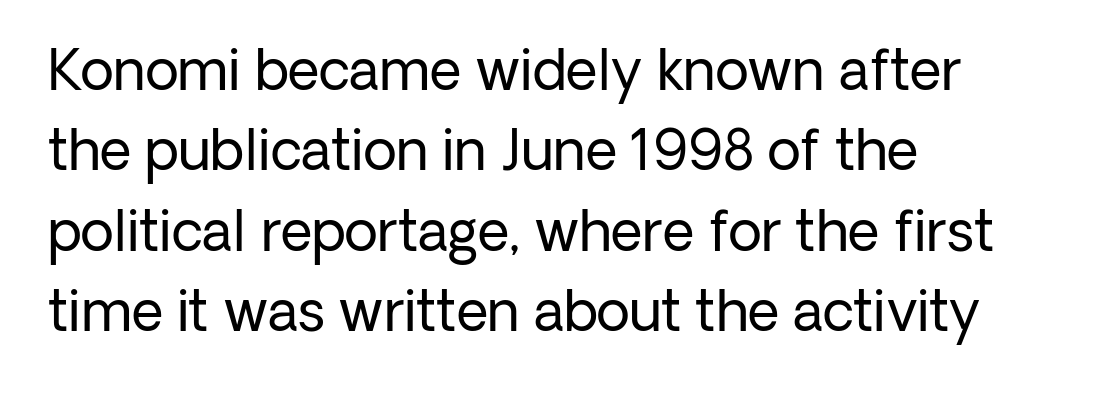
Honestly, the row spacing looks completely unremarkable. These lines are rendered in a variable-pitch font. The strokes are not fattened; the text isn't bold. Letterform terminals end flat and unadorned throughout the passage. Beneath every word, the page is bare.
